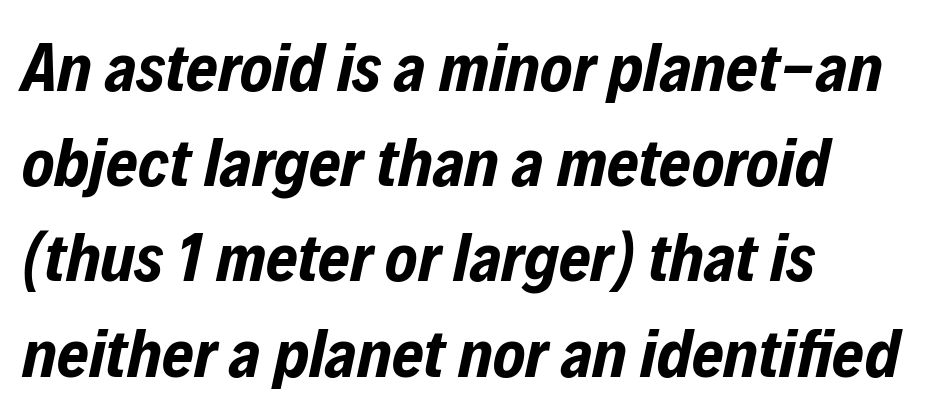
Look at the tracking — it's just the regular setting, nothing added. You can tell it's italic because the verticals aren't actually vertical. The words here are not underlined. Varying glyph widths throughout — classic text-font behaviour. Line spacing here is normal.
